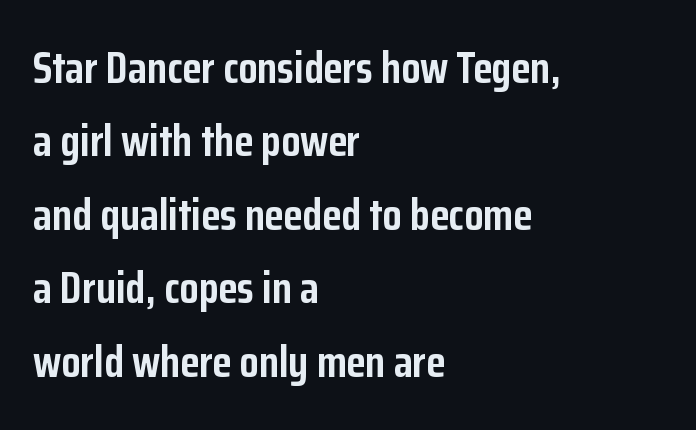
The image shows 44 px semibold, condensed sans-serif type, upright; set left-aligned, normal line spacing (1.67x), normal letter spacing, not underlined; low stroke contrast and a medium x-height.
